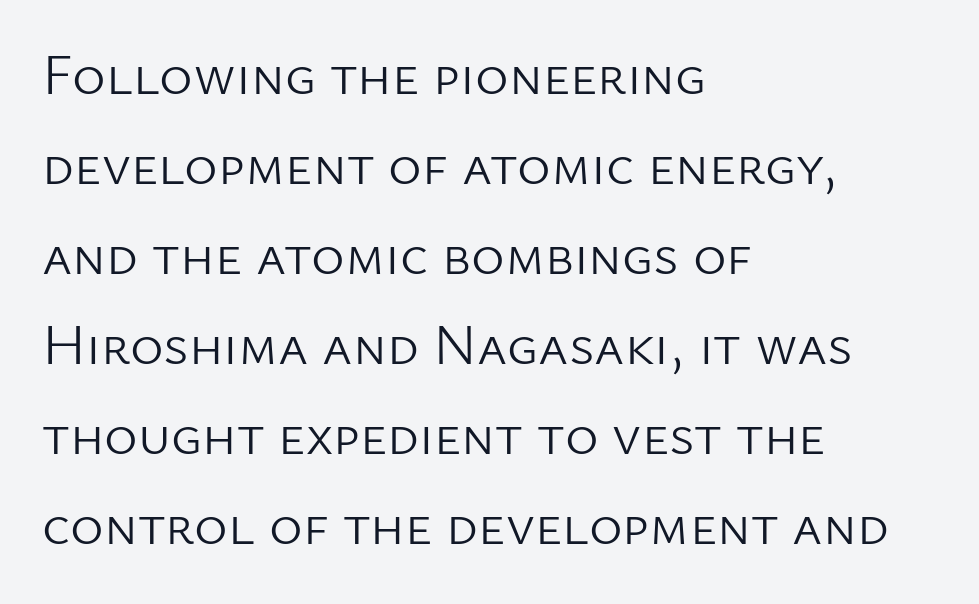
The image shows 57 px light sans-serif type, upright; set left-aligned, normal line spacing (1.58x), normal letter spacing, not underlined; low stroke contrast and a medium x-height.
